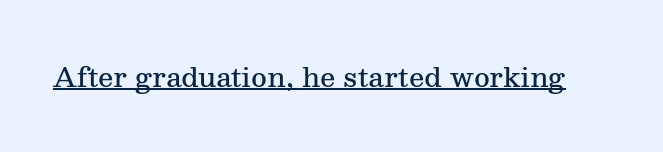
{"italic": "no", "bold": "semi", "underline": "yes", "letter_spacing": "normal", "letter_spacing_em": 0.0, "glyph_px": 27}
